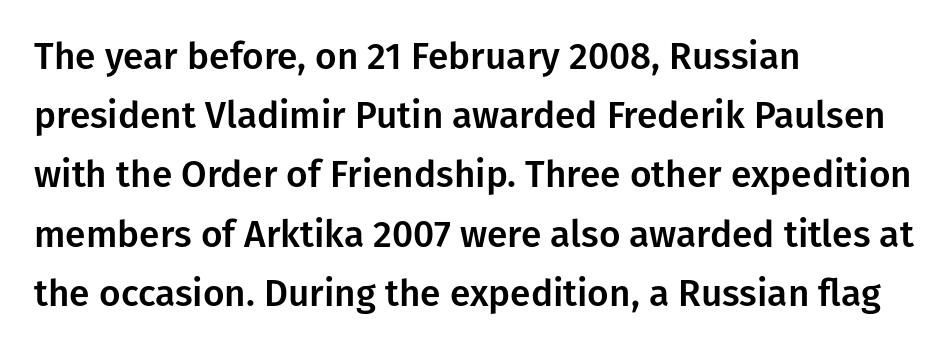
The image shows 37 px sans-serif type, upright; set left-aligned, normal line spacing (1.6x), normal letter spacing, not underlined; low stroke contrast and a medium x-height.
